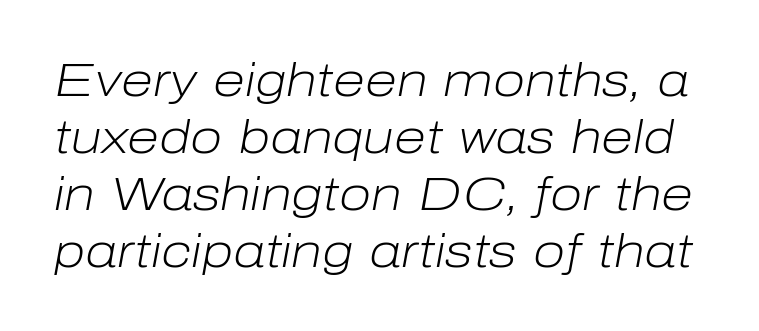
The face used here is rendered with its standard letterfit. No word sits above an underline. Heft: none added — not bold. Each letter keeps its own natural width here, so spacing adapts to shape. Posture: slanted.
